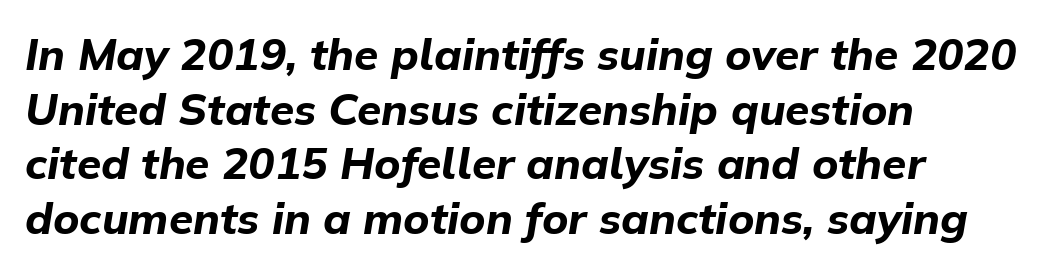
{"italic": "yes", "lean": "right", "slant_degrees": 9, "bold": "yes", "weight": "bold", "width": "normal", "stroke_contrast": "low", "x_height": "medium", "monospaced": "no", "underline": "no", "align": "left", "line_spacing_ratio": 1.24, "letter_spacing": "normal", "letter_spacing_em": 0.0, "glyph_px": 44}
